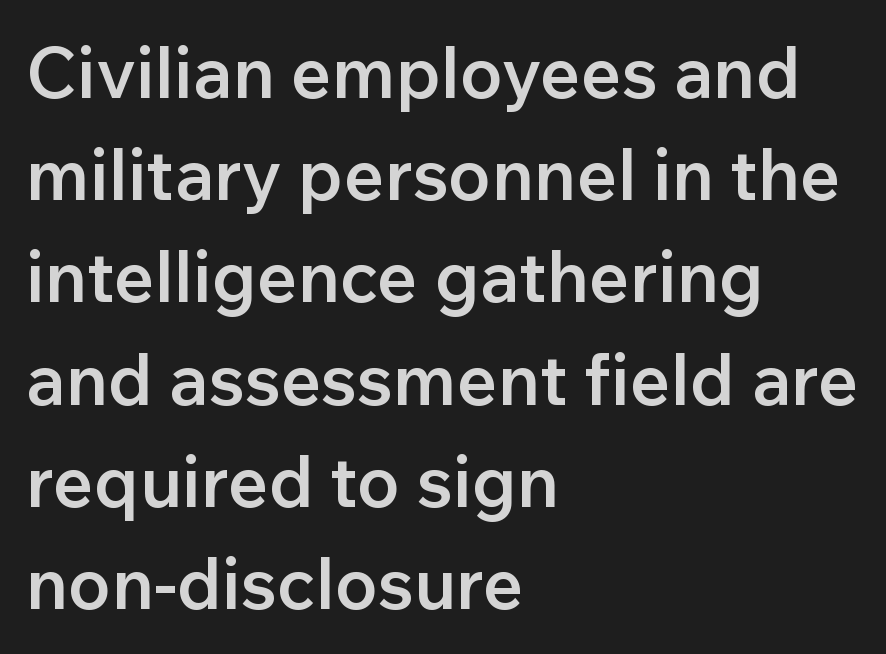
Q: Is the text bold? A: Semi-bold.
Q: Is the text italic (slanted)? A: No, it is upright.
Q: Is the typeface a serif or a sans-serif typeface? A: Sans-serif.
Q: Is the text underlined? A: No.
Q: How is the paragraph aligned? A: Left-aligned.
Q: Is the spacing between letters normal or unusually wide? A: Normal.
Q: Is the spacing between lines tight, normal or loose? A: Normal.
Q: Width (condensed, normal, or wide)? A: Normal.
Q: Stroke contrast? A: Low.
Q: x-height? A: Medium.
Q: Monospaced? A: No.
